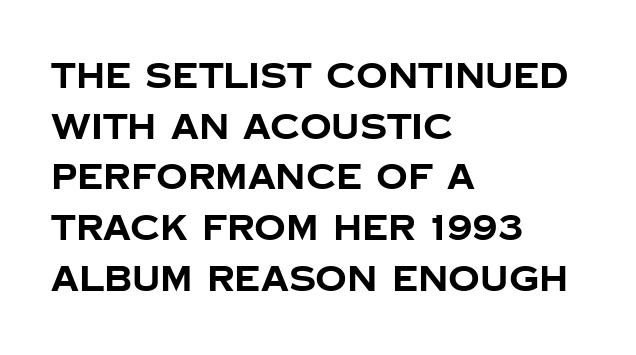
The image shows 35 px bold sans-serif type, upright; set left-aligned, normal line spacing (1.45x), normal letter spacing, not underlined; low stroke contrast and a large x-height.
